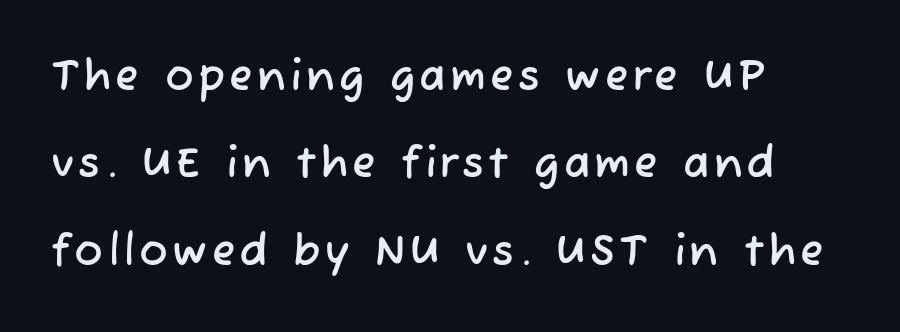
{"serif": "no", "width": "normal", "stroke_contrast": "low", "x_height": "medium", "monospaced": "no", "underline": "no", "align": "left", "line_spacing": "loose", "line_spacing_ratio": 2.03, "glyph_px": 43}
